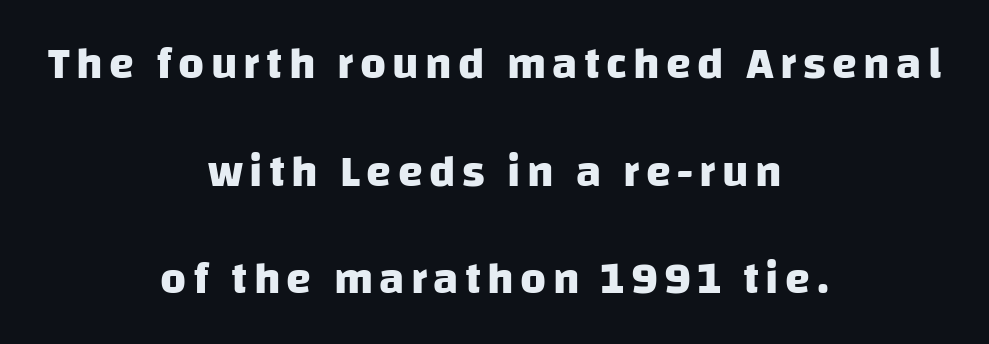
{"serif": "no", "bold": "yes", "weight": "heavy", "width": "normal", "stroke_contrast": "low", "x_height": "large", "monospaced": "no", "underline": "no", "align": "center", "line_spacing": "loose", "line_spacing_ratio": 2.39, "glyph_px": 45}
